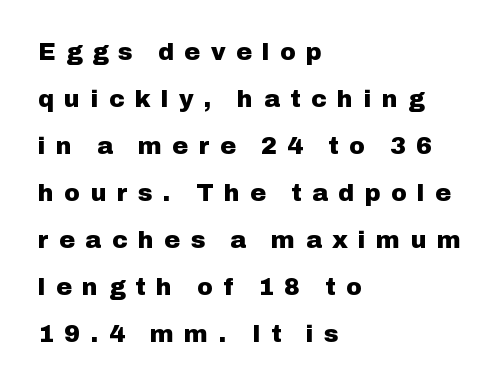
{"italic": "no", "bold": "yes", "underline": "no", "align": "left", "line_spacing": "loose", "line_spacing_ratio": 1.96, "letter_spacing": "wide", "letter_spacing_em": 0.43, "glyph_px": 24}
